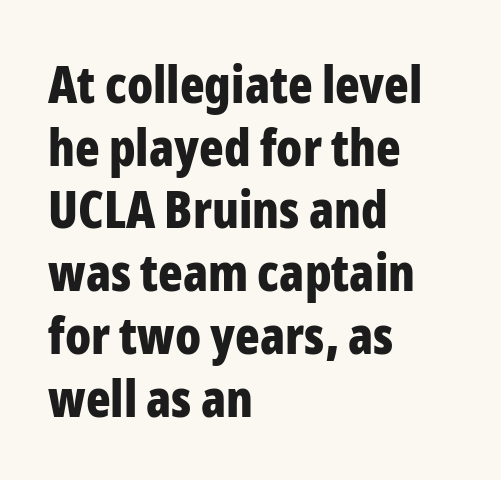
The image shows 51 px bold, condensed sans-serif type, upright; set left-aligned, line spacing 1.23x, normal letter spacing, not underlined; low stroke contrast and a medium x-height.
